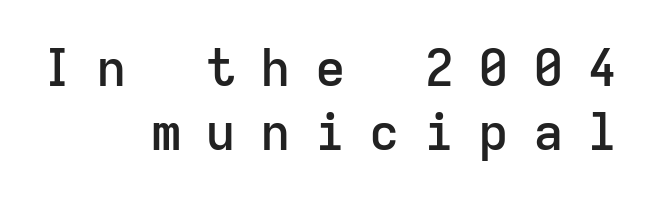
Compared with a flush-left layout, this one pins lines to the opposite, right side. Baseline-to-baseline distance is the conventional proportion of letter height. Does the type have serifs? No, each stem ends abruptly. Caption: semibold face, moderately heavy strokes.
